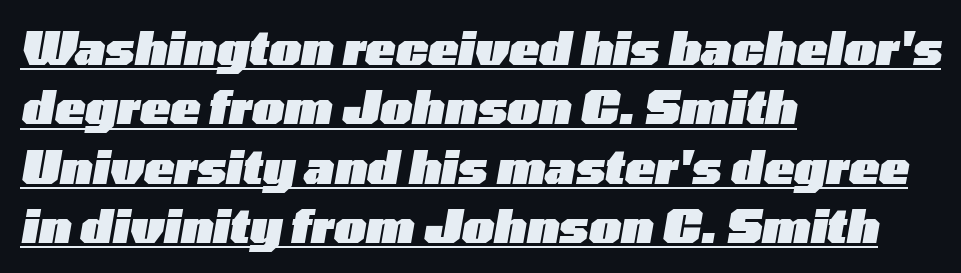
Horizontal alignment here is leftward, the default for most running prose. Rows of type keep a routine distance in the vertical direction. Compared with an ordinary text face, these strokes are far heavier — a full bold. A typesetter would call this zero additional tracking. A typesetter would call this proportional, since set widths differ per character. Slant detected: the letters are inclined.
